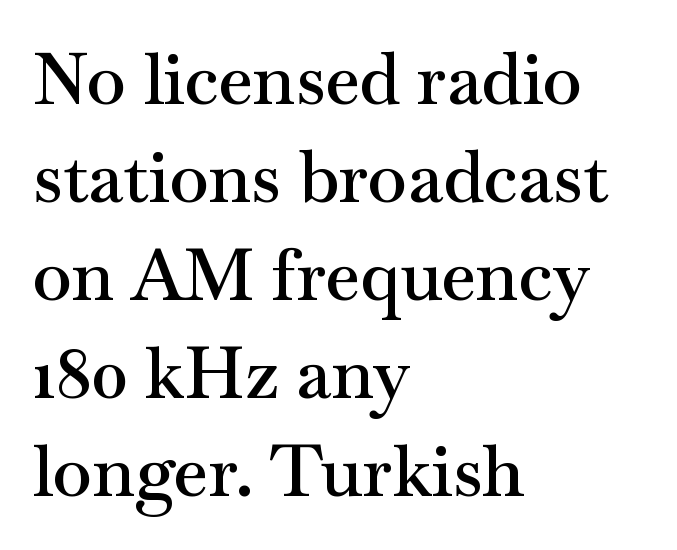
{"serif": "yes", "italic": "no", "bold": "semi", "weight": "semibold", "width": "wide", "stroke_contrast": "medium", "x_height": "small", "monospaced": "no", "underline": "no", "align": "left", "line_spacing": "normal", "line_spacing_ratio": 1.38, "letter_spacing": "normal", "letter_spacing_em": 0.0, "glyph_px": 71}
